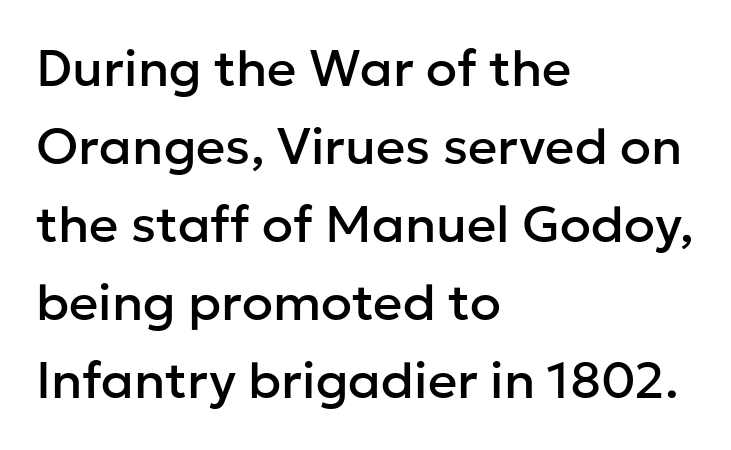
Honestly, the letter spacing is just normal — you wouldn't notice it. Is this a sans? Yes — the strokes have no serifs. The glyphs are unaccompanied by any horizontal stroke below them. The lines are quadded left. This sample has the flowing, uneven cadence of proportional lettering.
